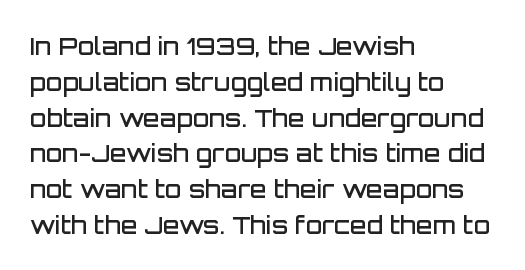
Does extra space separate the letters? No, they use regular spacing. Typographic density is moderately raised because the face is semibold. Do the letters lean? They stand straight. Each line starts at the same left margin while the right side varies. The line-height multiplier appears to be the usual default. Any mark beneath the type? The region is blank.
